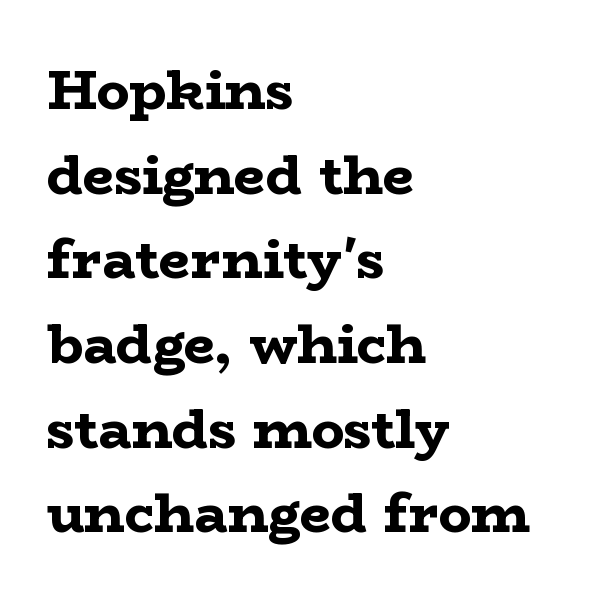
The image shows 55 px bold, wide serif type, upright; set left-aligned, normal line spacing (1.54x), normal letter spacing, not underlined; low stroke contrast and a medium x-height.
